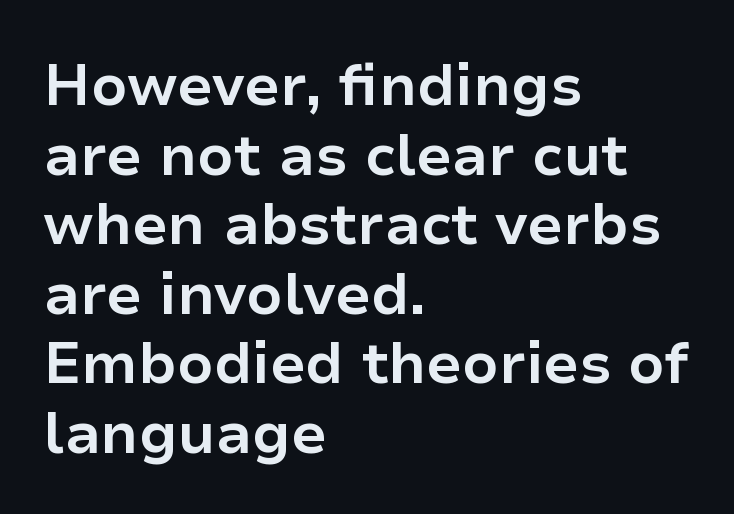
{"serif": "no", "italic": "no", "bold": "yes", "weight": "bold", "width": "normal", "stroke_contrast": "low", "x_height": "medium", "monospaced": "no", "underline": "no", "align": "left", "line_spacing_ratio": 1.2, "letter_spacing": "normal", "letter_spacing_em": 0.0, "glyph_px": 58}
